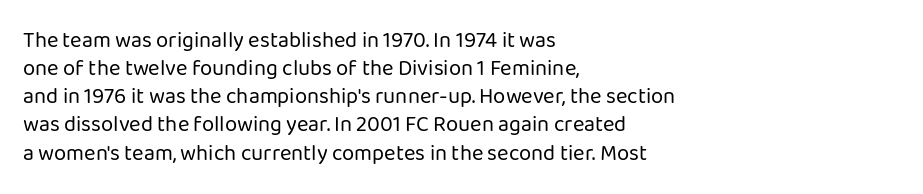
Q: Is the text bold? A: No.
Q: Is the text italic (slanted)? A: No, it is upright.
Q: Is the text underlined? A: No.
Q: How is the paragraph aligned? A: Left-aligned.
Q: Is the spacing between letters normal or unusually wide? A: Normal.
Q: Is the spacing between lines tight, normal or loose? A: Normal.
